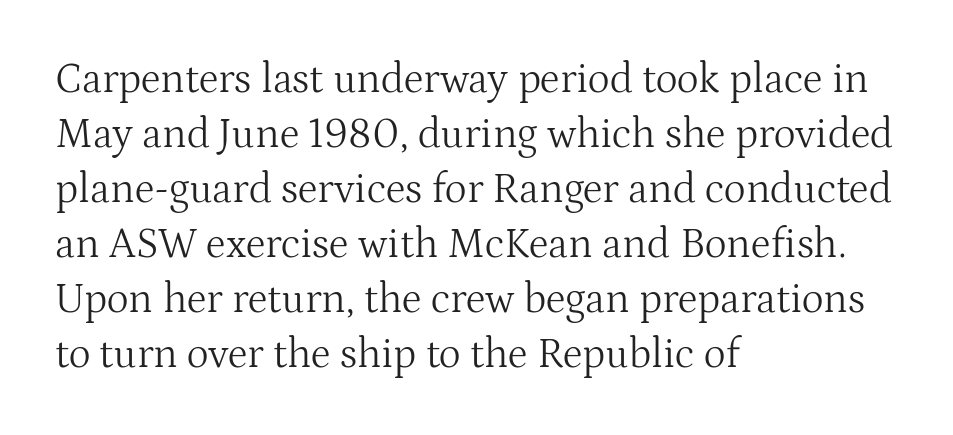
{"serif": "yes", "italic": "no", "bold": "no", "weight": "light", "width": "normal", "stroke_contrast": "medium", "x_height": "medium", "monospaced": "no", "underline": "no", "align": "left", "line_spacing": "normal", "line_spacing_ratio": 1.31, "letter_spacing": "normal", "letter_spacing_em": 0.0, "glyph_px": 42}
